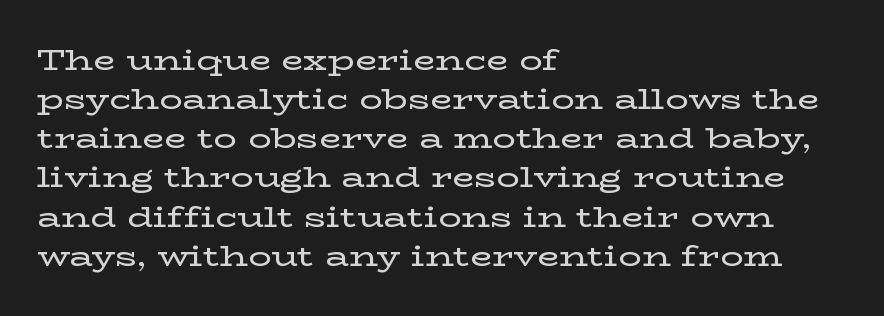
These lines are set flush left with a ragged right edge. The zone under the glyphs is completely vacant. Tracking value appears to be zero — textbook default spacing. The typography opts for an upright posture over an oblique one.
